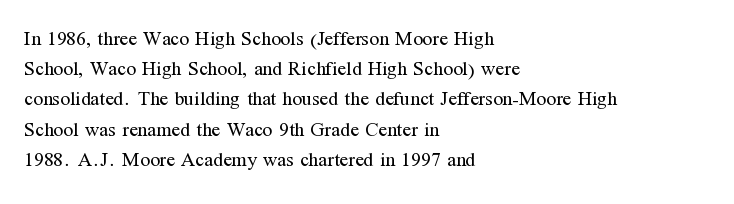
The image shows 20 px text type, upright; set left-aligned, normal line spacing (1.51x), normal letter spacing, not underlined.
